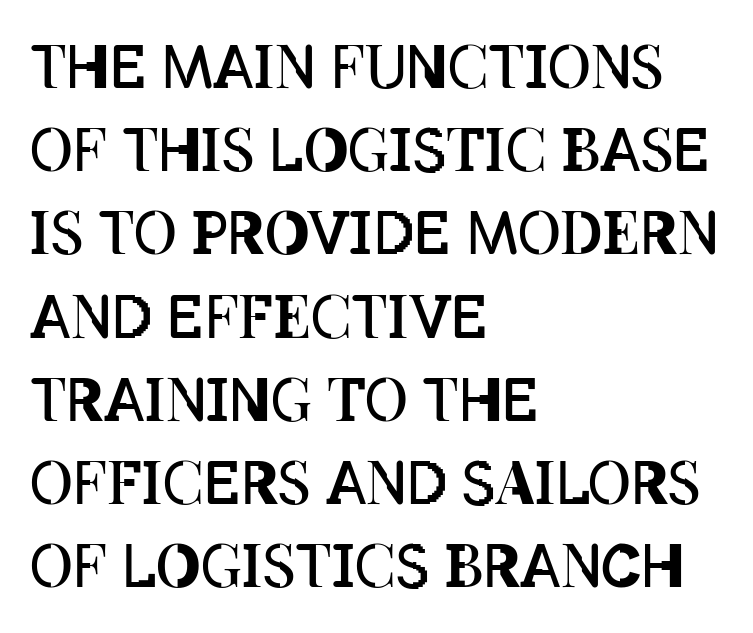
Descender tails drop into unmarked territory. Is the stroke heavy? The answer is a plain regular-or-lighter. All the whitespace from short lines collects on the right. These lines are rendered in a variable-pitch font. Vertical strokes here are truly vertical.
